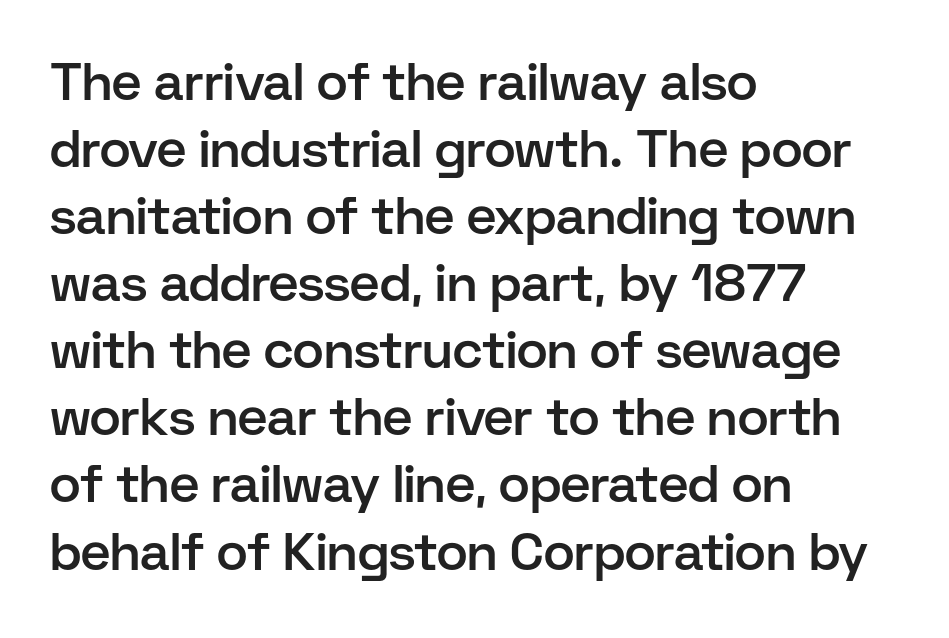
The image shows 52 px semibold sans-serif type, upright; set left-aligned, normal line spacing (1.29x), normal letter spacing, not underlined; low stroke contrast and a medium x-height.
